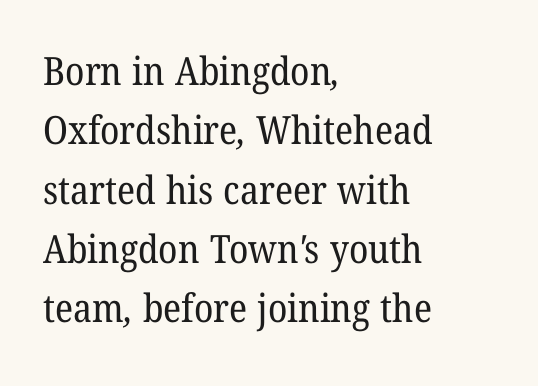
Q: Is the text bold? A: No.
Q: Is the typeface a serif or a sans-serif typeface? A: Serif.
Q: Is the text underlined? A: No.
Q: How is the paragraph aligned? A: Left-aligned.
Q: Is the spacing between letters normal or unusually wide? A: Normal.
Q: Is the spacing between lines tight, normal or loose? A: Normal.
Q: Width (condensed, normal, or wide)? A: Normal.
Q: Stroke contrast? A: Low.
Q: x-height? A: Medium.
Q: Monospaced? A: No.
